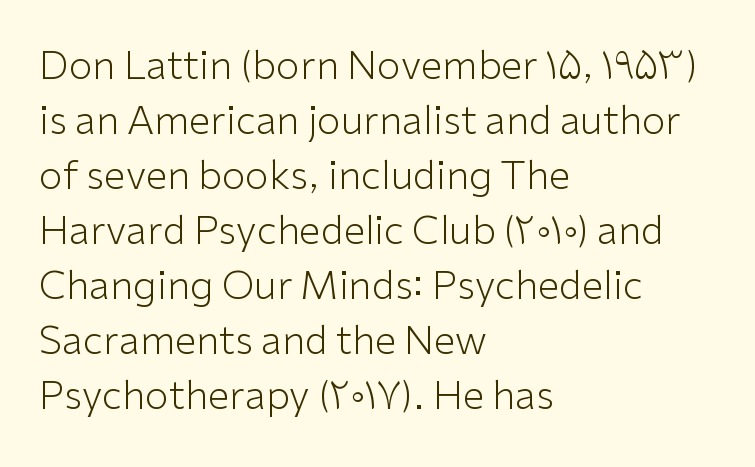
The image shows 39 px light sans-serif type, upright; set left-aligned, normal line spacing (1.41x), normal letter spacing, not underlined; low stroke contrast and a medium x-height.
